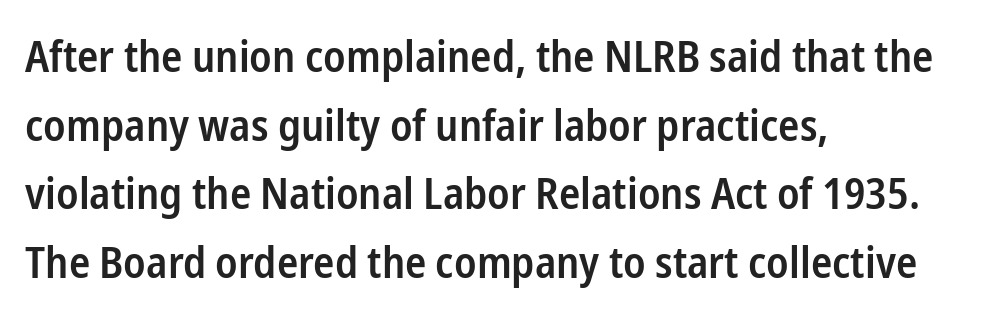
The strokes are fattened partway — semibold, not bold. Teacher's note: observe the even left margin — that is flush-left alignment. Type without underlining. The letters carry no serifs — their stems end cleanly without finishing strokes. Proportional: the letters do not fall into vertical columns. Tracking value appears to be zero — textbook default spacing.
